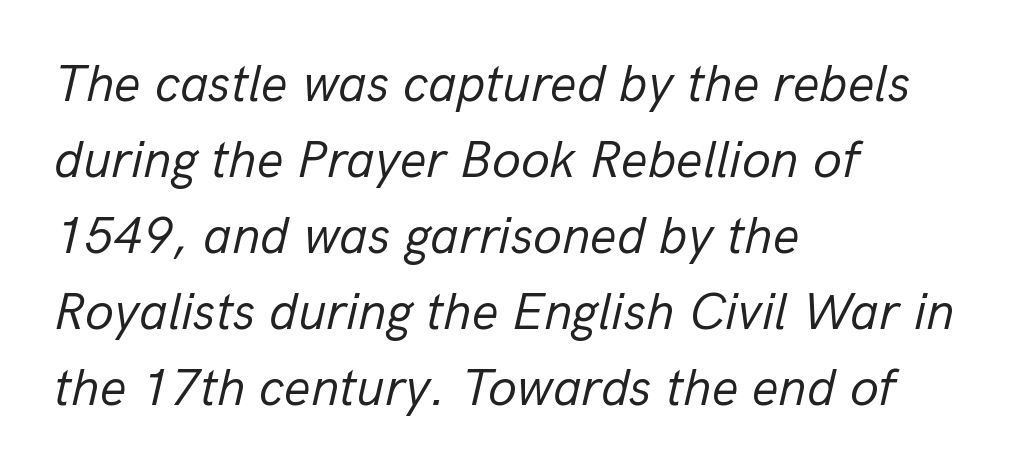
{"italic": "yes", "lean": "right", "slant_degrees": 13, "bold": "no", "weight": "regular", "width": "normal", "stroke_contrast": "low", "x_height": "medium", "monospaced": "no", "underline": "no", "align": "left", "line_spacing": "normal", "line_spacing_ratio": 1.46, "letter_spacing": "normal", "letter_spacing_em": 0.0, "glyph_px": 52}
